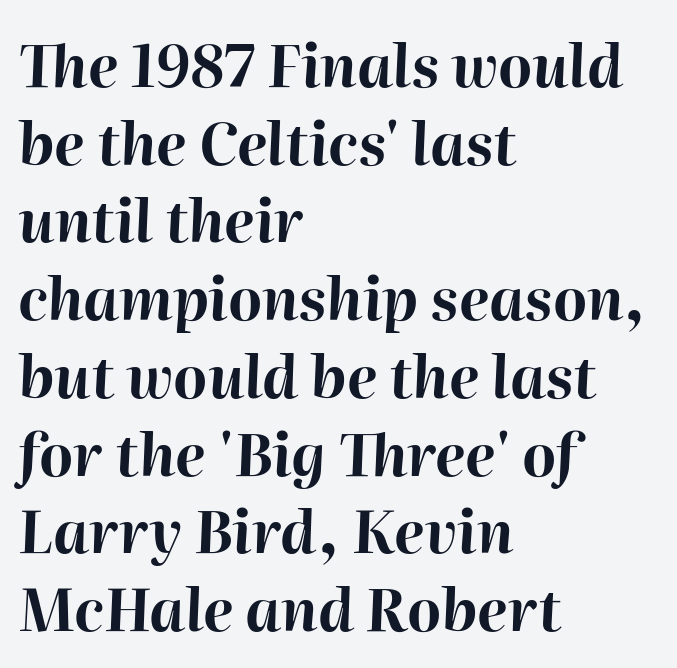
The image shows 58 px bold type, italic (leaning right); set left-aligned, normal line spacing (1.34x), normal letter spacing, not underlined; high stroke contrast and a medium x-height.
